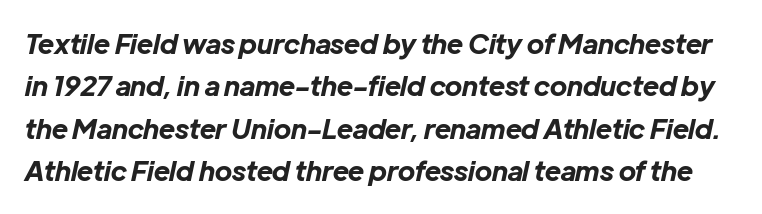
Q: Is the text bold? A: Yes.
Q: Is the text italic (slanted)? A: Yes, it leans right by about 12 degrees.
Q: Is the text underlined? A: No.
Q: Is the spacing between letters normal or unusually wide? A: Normal.
Q: Is the spacing between lines tight, normal or loose? A: Normal.
